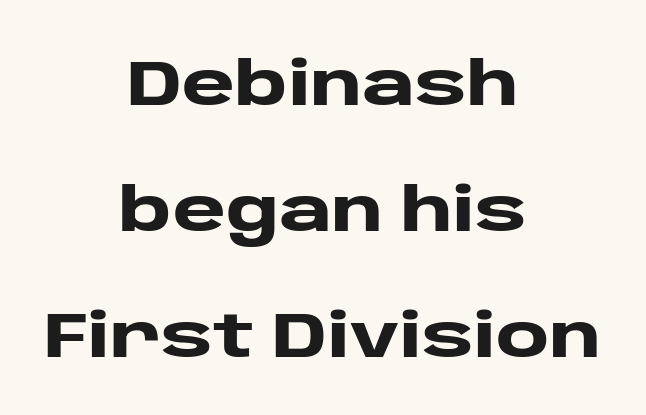
{"serif": "no", "italic": "no", "bold": "yes", "weight": "heavy", "width": "wide", "stroke_contrast": "low", "x_height": "large", "monospaced": "no", "underline": "no", "align": "center", "line_spacing": "loose", "line_spacing_ratio": 1.97, "letter_spacing": "normal", "letter_spacing_em": 0.0, "glyph_px": 64}
